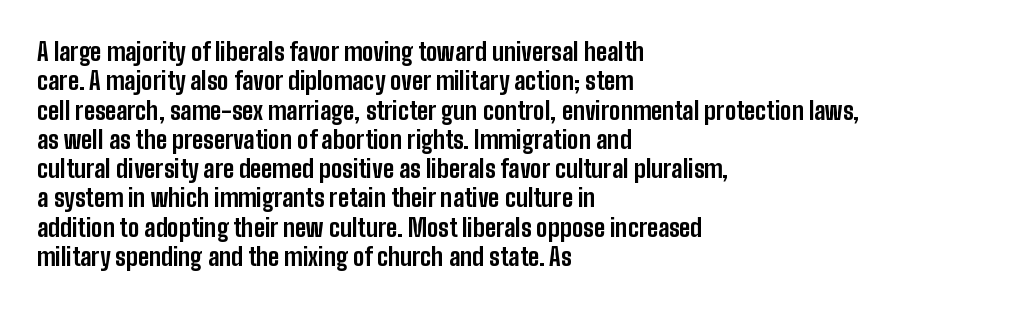
{"italic": "no", "bold": "yes", "underline": "no", "align": "left", "line_spacing_ratio": 1.22, "letter_spacing": "normal", "letter_spacing_em": 0.0, "glyph_px": 24}
